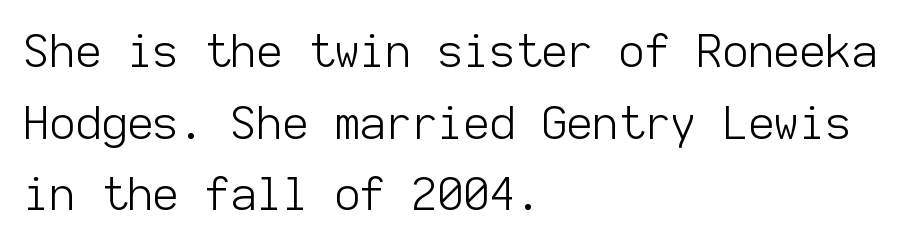
The image shows 45 px light sans-serif type, upright, monospaced; set left-aligned, normal line spacing (1.59x), normal letter spacing, not underlined; low stroke contrast and a medium x-height.
